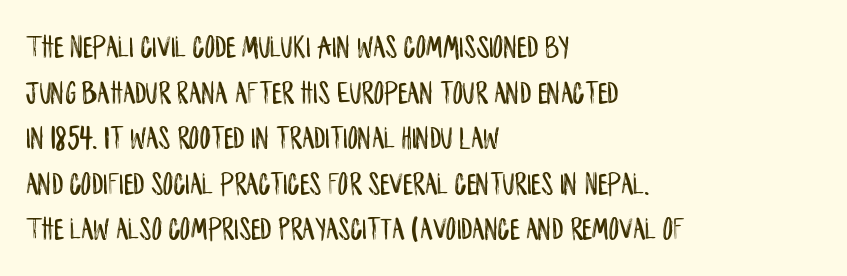
Q: Is the text italic (slanted)? A: No, it is upright.
Q: Is the typeface a serif or a sans-serif typeface? A: Sans-serif.
Q: Is the text underlined? A: No.
Q: How is the paragraph aligned? A: Left-aligned.
Q: Is the spacing between letters normal or unusually wide? A: Normal.
Q: Is the spacing between lines tight, normal or loose? A: Normal.
Q: Width (condensed, normal, or wide)? A: Condensed.
Q: Stroke contrast? A: Low.
Q: x-height? A: Large.
Q: Monospaced? A: No.
